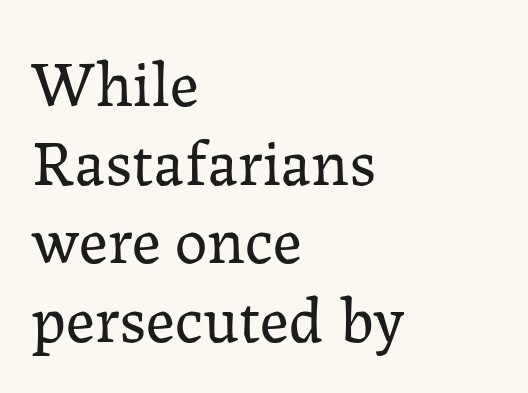
The image shows 65 px regular-weight serif type, upright; set left-aligned, line spacing 1.21x, normal letter spacing, not underlined; low stroke contrast and a medium x-height.
